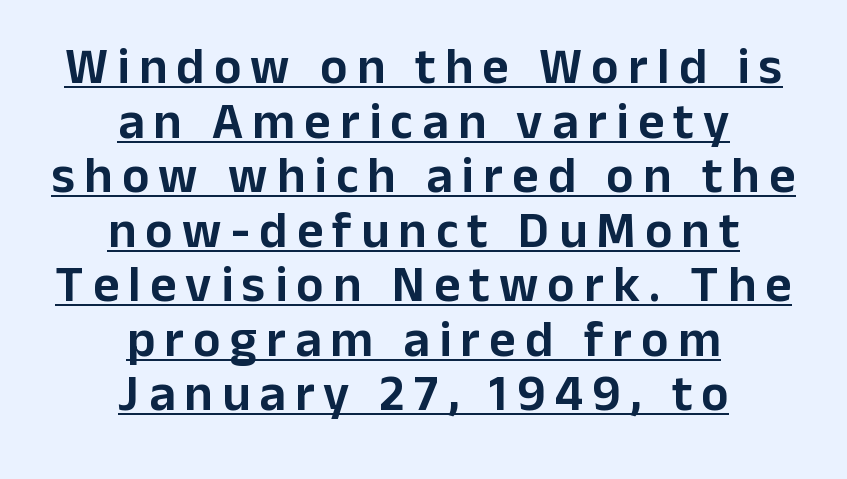
{"serif": "no", "italic": "no", "width": "normal", "stroke_contrast": "low", "x_height": "medium", "monospaced": "no", "underline": "yes", "align": "center", "line_spacing": "tight", "line_spacing_ratio": 1.07, "glyph_px": 51}
